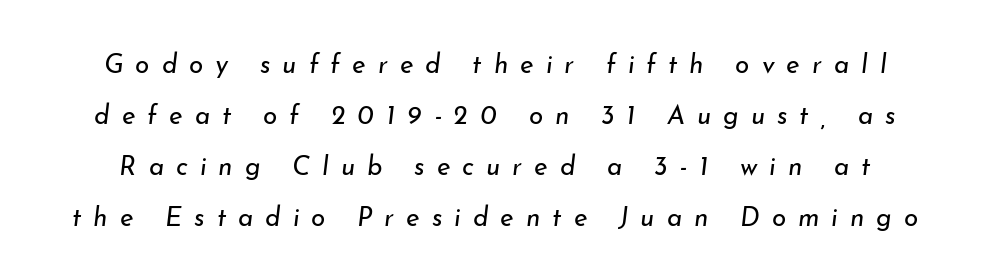
The image shows 26 px text type, italic (leaning right); set loose line spacing (1.96x), unusually wide letter spacing (+0.46 em), not underlined.
